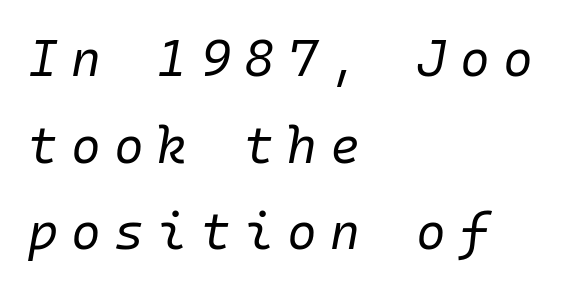
Q: Is the text bold? A: No.
Q: Is the text italic (slanted)? A: Yes, it leans right by about 10 degrees.
Q: Is the text underlined? A: No.
Q: How is the paragraph aligned? A: Left-aligned.
Q: Is the spacing between letters normal or unusually wide? A: Unusually wide.
Q: Is the spacing between lines tight, normal or loose? A: Normal.
Q: Width (condensed, normal, or wide)? A: Normal.
Q: Stroke contrast? A: Low.
Q: x-height? A: Medium.
Q: Monospaced? A: Yes.
